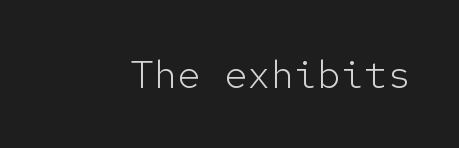
The image shows 39 px light sans-serif type, upright, monospaced; set normal letter spacing, not underlined; low stroke contrast and a medium x-height.
